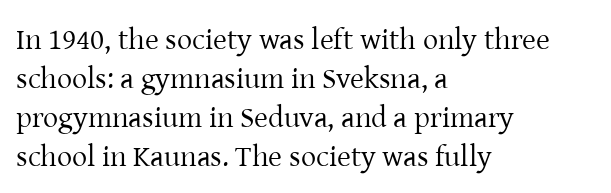
Q: Is the text bold? A: No.
Q: Is the text italic (slanted)? A: No, it is upright.
Q: Is the typeface a serif or a sans-serif typeface? A: Serif.
Q: Is the text underlined? A: No.
Q: How is the paragraph aligned? A: Left-aligned.
Q: Is the spacing between letters normal or unusually wide? A: Normal.
Q: Is the spacing between lines tight, normal or loose? A: Normal.
Q: Width (condensed, normal, or wide)? A: Normal.
Q: Stroke contrast? A: Low.
Q: x-height? A: Medium.
Q: Monospaced? A: No.
